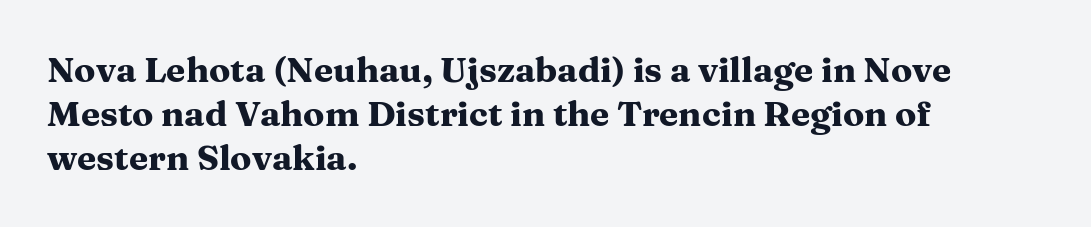
Notice how the stems are strictly vertical — no italics here. Notice how the passage keeps a crisp vertical edge on the left only. Think of a printed novel: that variable character pitch is what you see here. Look at the bottom of the vertical strokes: they flare into serifs here. These lines keep a tight, regular rhythm from letter to letter.
